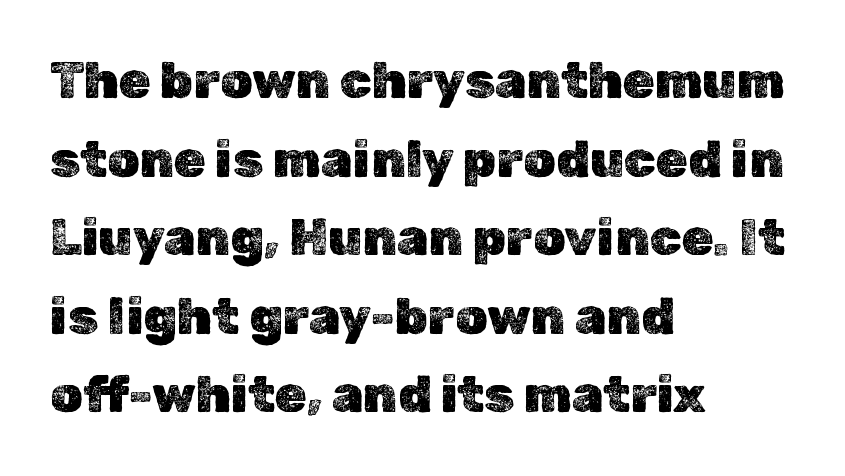
The image shows 51 px text type, upright; set left-aligned, normal line spacing (1.54x), normal letter spacing, not underlined; a medium x-height.
